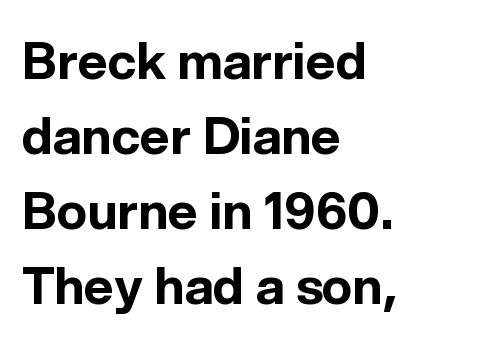
The designer left line spacing at the default. A dark, heavy texture on the line: the type is bold. You could not count columns in this text — the font is proportionally spaced. Anything drawn beneath the words? Only blank space. The font's upright variant was chosen for this text. Line starts are locked; line ends wander.
